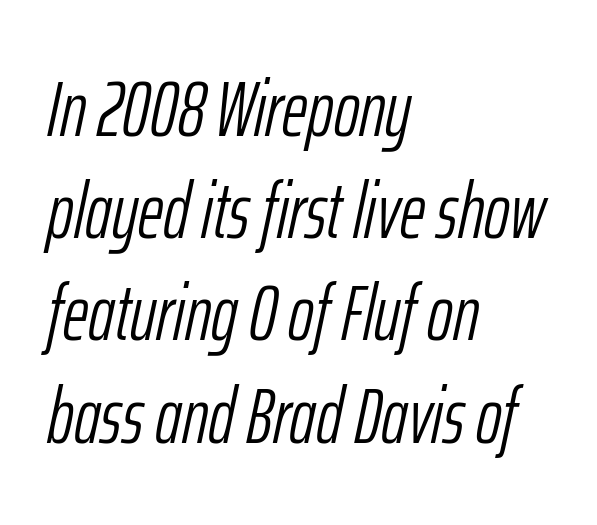
The rendering uses natural spacing where letterforms have individual widths. Short and long lines alike share a common starting point at left. Whoever set this chose a conventional vertical rhythm. Yep, that's italic — everything's leaning. The typeface has the unassuming heft of standard copy or less.
